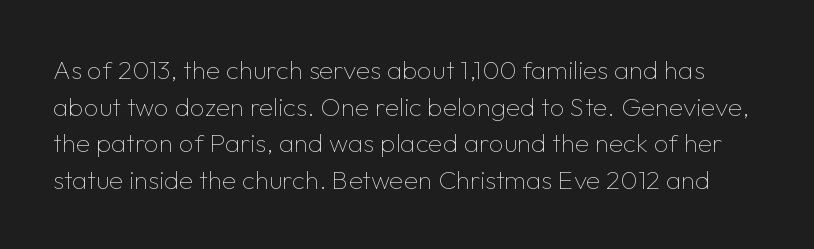
{"italic": "no", "bold": "no", "underline": "no", "line_spacing": "normal", "line_spacing_ratio": 1.41, "letter_spacing": "normal", "letter_spacing_em": 0.0, "glyph_px": 26}
